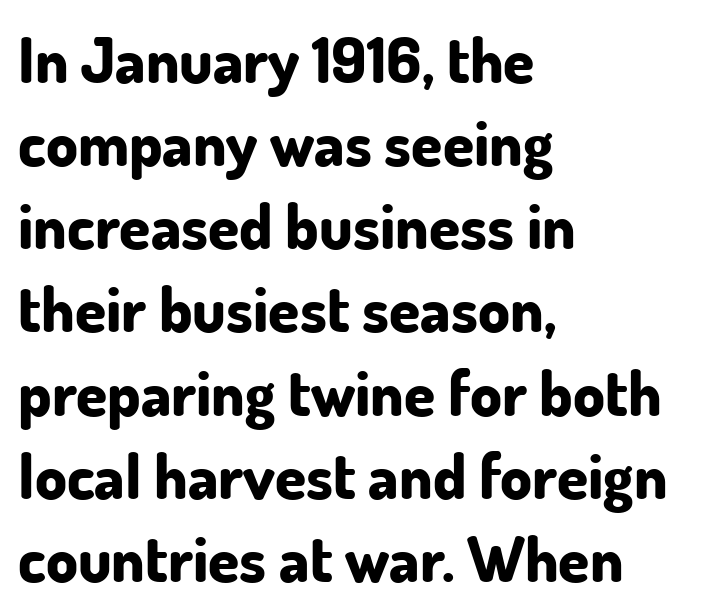
Q: Is the text bold? A: Yes.
Q: Is the text italic (slanted)? A: No, it is upright.
Q: Is the typeface a serif or a sans-serif typeface? A: Sans-serif.
Q: Is the text underlined? A: No.
Q: How is the paragraph aligned? A: Left-aligned.
Q: Is the spacing between letters normal or unusually wide? A: Normal.
Q: Is the spacing between lines tight, normal or loose? A: Normal.
Q: Width (condensed, normal, or wide)? A: Normal.
Q: Stroke contrast? A: Low.
Q: x-height? A: Small.
Q: Monospaced? A: No.
